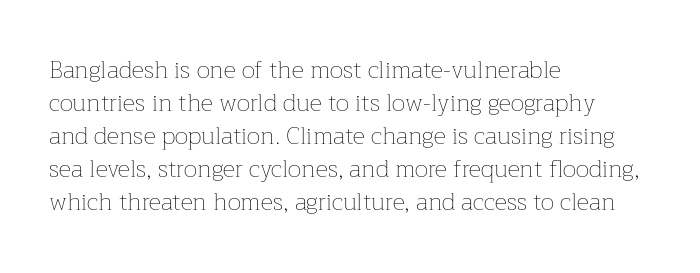
{"italic": "no", "bold": "no", "underline": "no", "align": "left", "line_spacing": "normal", "line_spacing_ratio": 1.38, "letter_spacing": "normal", "letter_spacing_em": 0.0, "glyph_px": 24}
